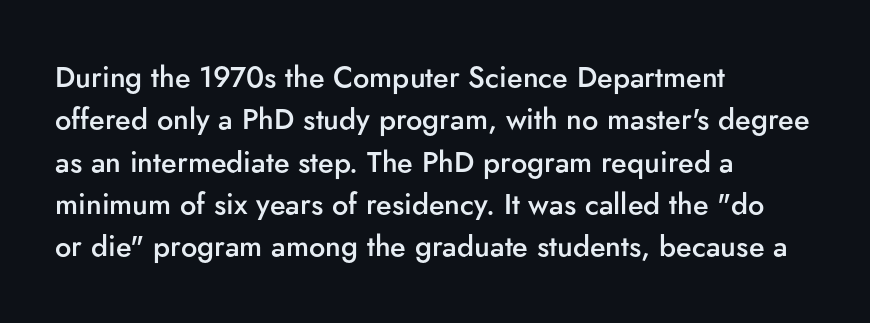
{"serif": "no", "italic": "no", "bold": "semi", "weight": "semibold", "width": "normal", "stroke_contrast": "low", "x_height": "small", "monospaced": "no", "underline": "no", "align": "left", "line_spacing": "normal", "line_spacing_ratio": 1.46, "letter_spacing": "normal", "letter_spacing_em": 0.0, "glyph_px": 29}
